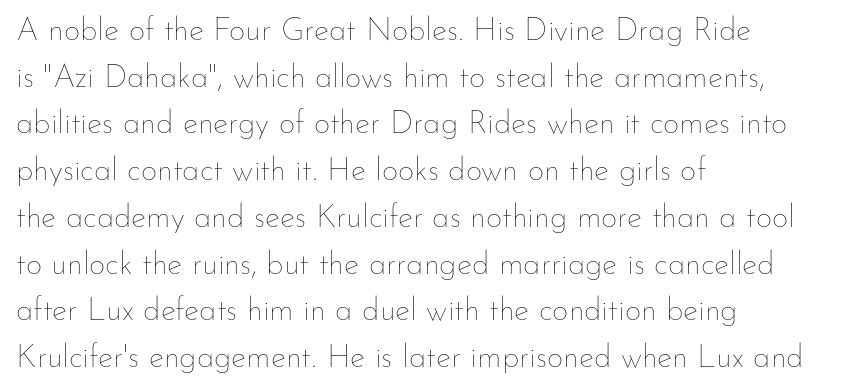
Q: Is the text bold? A: No.
Q: Is the text italic (slanted)? A: No, it is upright.
Q: Is the text underlined? A: No.
Q: How is the paragraph aligned? A: Left-aligned.
Q: Is the spacing between letters normal or unusually wide? A: Normal.
Q: Is the spacing between lines tight, normal or loose? A: Normal.
Q: Width (condensed, normal, or wide)? A: Normal.
Q: Stroke contrast? A: Low.
Q: x-height? A: Small.
Q: Monospaced? A: No.
